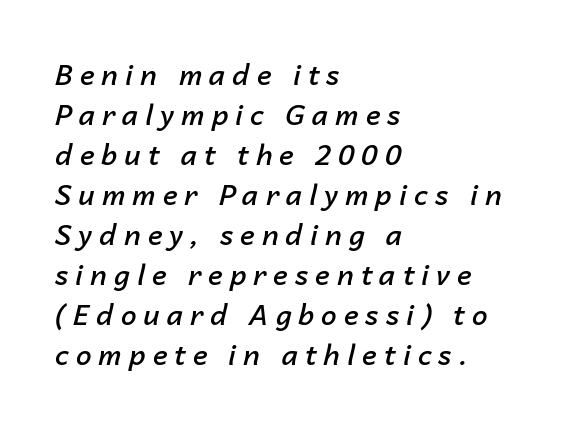
{"italic": "yes", "lean": "right", "slant_degrees": 14, "bold": "semi", "weight": "semibold", "width": "normal", "stroke_contrast": "low", "x_height": "medium", "monospaced": "no", "underline": "no", "align": "left", "line_spacing": "normal", "line_spacing_ratio": 1.43, "letter_spacing": "wide", "letter_spacing_em": 0.25, "glyph_px": 28}
